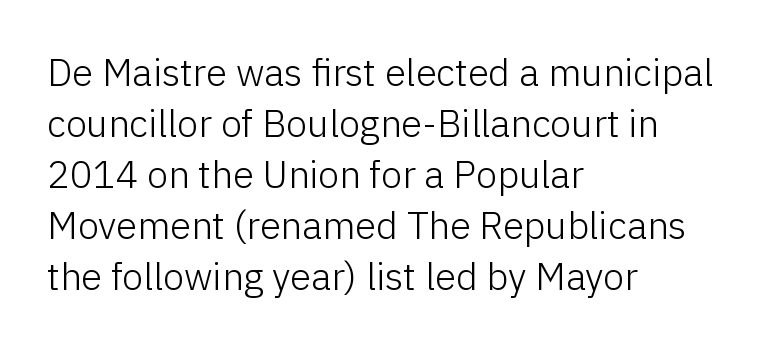
Q: Is the text bold? A: No.
Q: Is the text italic (slanted)? A: No, it is upright.
Q: Is the typeface a serif or a sans-serif typeface? A: Sans-serif.
Q: Is the text underlined? A: No.
Q: How is the paragraph aligned? A: Left-aligned.
Q: Is the spacing between letters normal or unusually wide? A: Normal.
Q: Is the spacing between lines tight, normal or loose? A: Normal.
Q: Width (condensed, normal, or wide)? A: Normal.
Q: Stroke contrast? A: Low.
Q: x-height? A: Medium.
Q: Monospaced? A: No.
